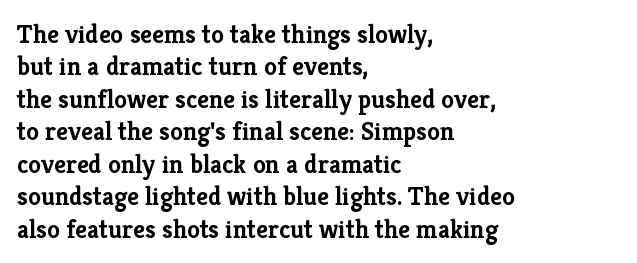
{"italic": "no", "bold": "yes", "underline": "no", "align": "left", "line_spacing": "normal", "line_spacing_ratio": 1.25, "letter_spacing": "normal", "letter_spacing_em": 0.0, "glyph_px": 26}
